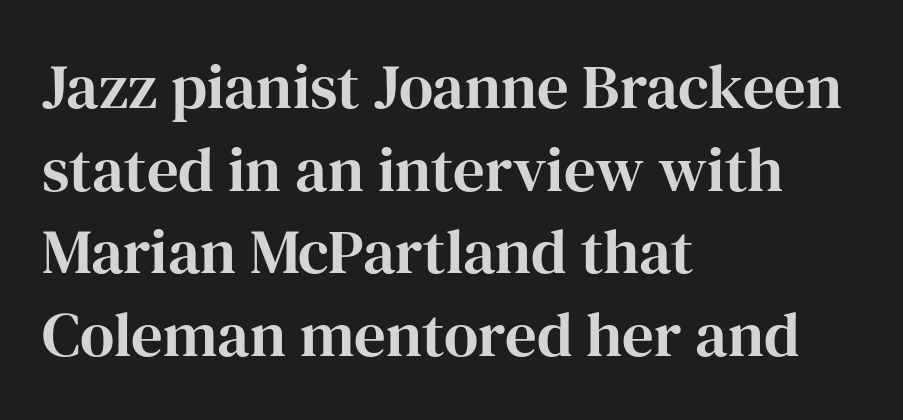
The image shows 63 px serif type, upright; set left-aligned, normal line spacing (1.31x), normal letter spacing, not underlined; high stroke contrast and a medium x-height.
